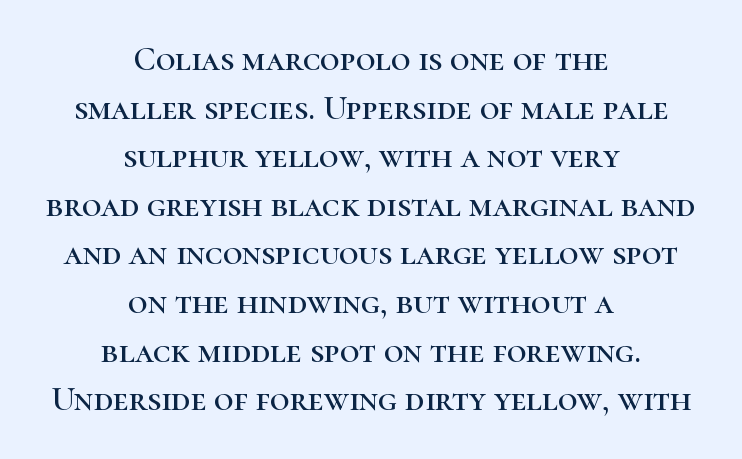
The image shows 34 px serif type, upright; set centered, normal line spacing (1.43x), normal letter spacing, not underlined; high stroke contrast and a medium x-height.
